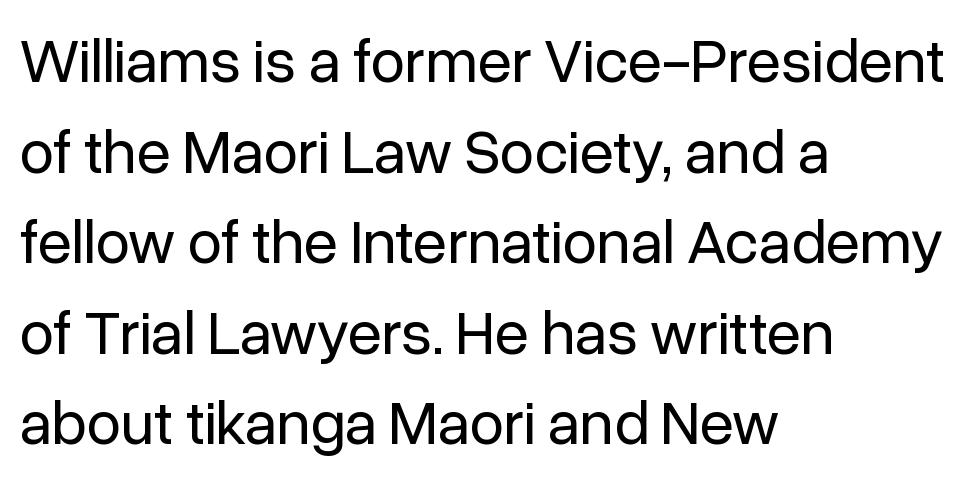
The image shows 62 px regular-weight sans-serif type, upright; set left-aligned, normal line spacing (1.46x), normal letter spacing, not underlined; low stroke contrast and a medium x-height.
